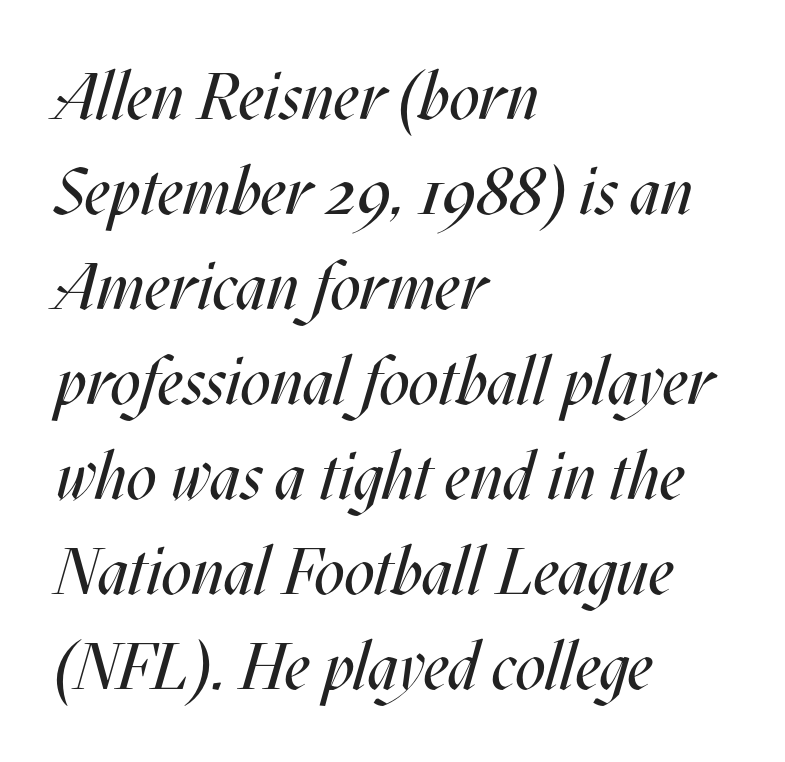
Spacing verdict: proportional, widths tailored to each character. The rendering uses a moderate line-height, typical for paragraphs. Nobody touched the tracking dial on this one. Designer's note — italics engaged. Letters have the restrained weight of plain body copy at most. The passage shown is not underscored anywhere.
